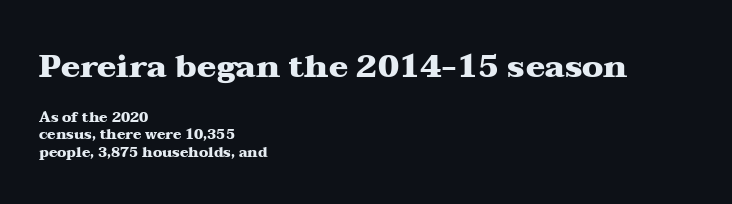
The image shows 32 px heavy, wide serif type, upright; set left-aligned, normal line spacing (1.25x), normal letter spacing, not underlined; the first (top) block is 2.29x larger; medium stroke contrast and a medium x-height.
